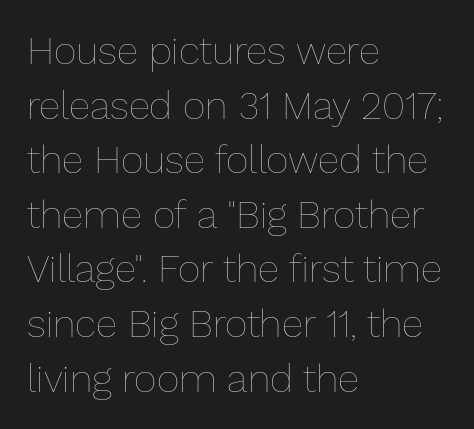
Q: Is the text bold? A: No.
Q: Is the text italic (slanted)? A: No, it is upright.
Q: Is the text underlined? A: No.
Q: How is the paragraph aligned? A: Left-aligned.
Q: Is the spacing between letters normal or unusually wide? A: Normal.
Q: Is the spacing between lines tight, normal or loose? A: Normal.
Q: Width (condensed, normal, or wide)? A: Normal.
Q: Stroke contrast? A: Low.
Q: x-height? A: Medium.
Q: Monospaced? A: No.
